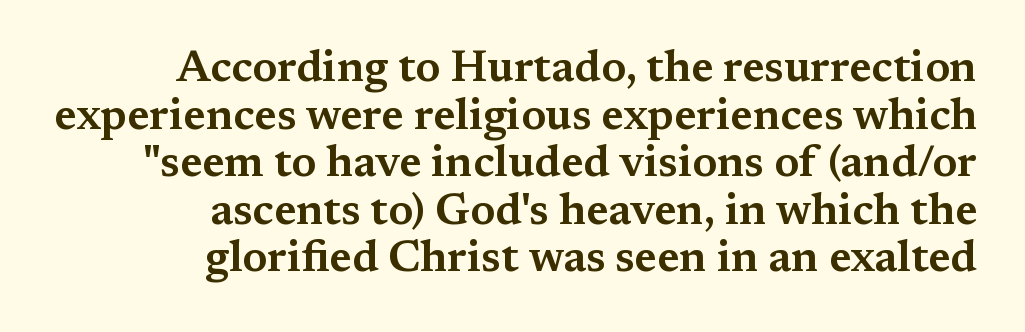
The image shows 44 px wide serif type, upright; set right-aligned, tight line spacing (1.08x), normal letter spacing, not underlined; medium stroke contrast and a medium x-height.
